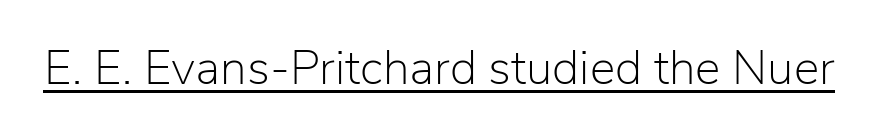
The image shows 48 px light sans-serif type, upright; set normal letter spacing, underlined; low stroke contrast and a medium x-height.
